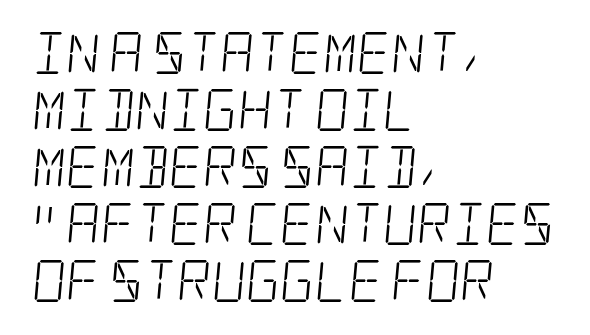
{"serif": "yes", "bold": "no", "weight": "light", "width": "condensed", "stroke_contrast": "low", "x_height": "large", "underline": "no", "align": "left", "line_spacing": "normal", "line_spacing_ratio": 1.36, "letter_spacing": "normal", "letter_spacing_em": 0.0, "glyph_px": 42}
